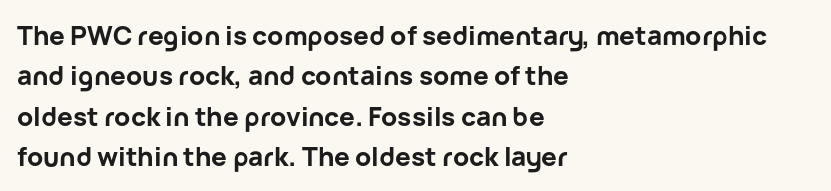
Q: Is the text bold? A: Yes.
Q: Is the text italic (slanted)? A: No, it is upright.
Q: Is the text underlined? A: No.
Q: How is the paragraph aligned? A: Left-aligned.
Q: Is the spacing between letters normal or unusually wide? A: Normal.
Q: Is the spacing between lines tight, normal or loose? A: Normal.
